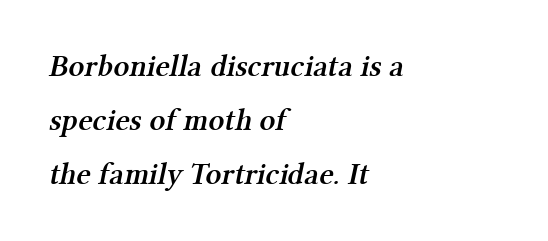
The image shows 31 px semibold serif type; set left-aligned, line spacing 1.75x, normal letter spacing, not underlined; medium stroke contrast and a medium x-height.
